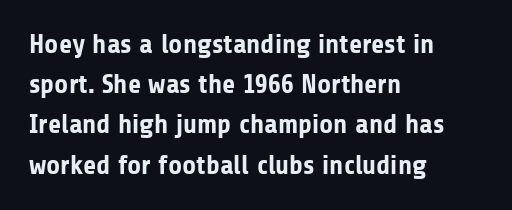
{"italic": "no", "bold": "yes", "underline": "no", "align": "left", "line_spacing": "normal", "line_spacing_ratio": 1.49, "letter_spacing": "normal", "letter_spacing_em": 0.0, "glyph_px": 27}
